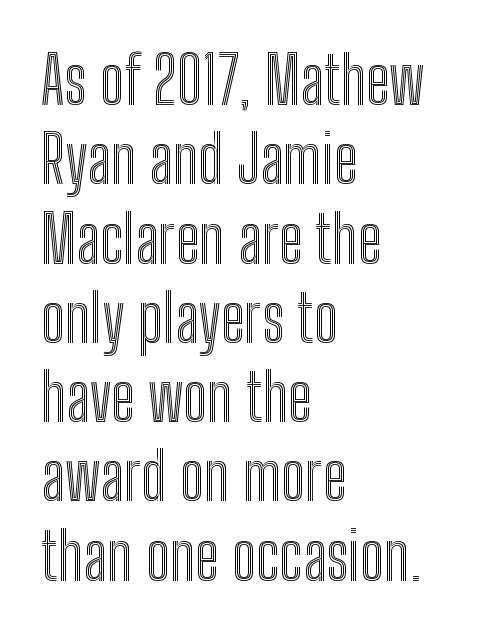
Q: Is the text italic (slanted)? A: No, it is upright.
Q: Is the text underlined? A: No.
Q: How is the paragraph aligned? A: Left-aligned.
Q: Is the spacing between letters normal or unusually wide? A: Normal.
Q: Width (condensed, normal, or wide)? A: Condensed.
Q: x-height? A: Medium.
Q: Monospaced? A: No.
